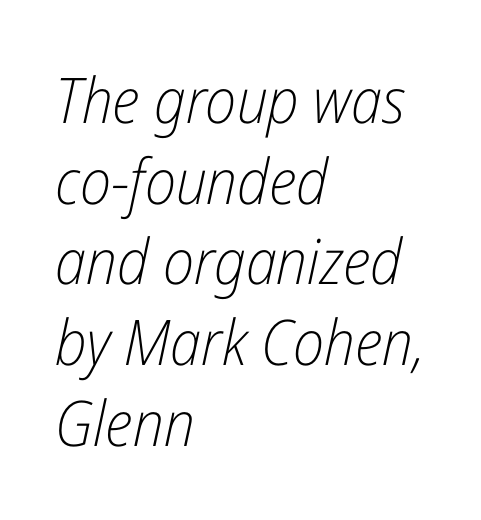
{"italic": "yes", "lean": "right", "slant_degrees": 12, "bold": "no", "weight": "light", "width": "condensed", "stroke_contrast": "low", "x_height": "medium", "monospaced": "no", "underline": "no", "align": "left", "line_spacing": "normal", "line_spacing_ratio": 1.28, "letter_spacing": "normal", "letter_spacing_em": 0.0, "glyph_px": 63}
